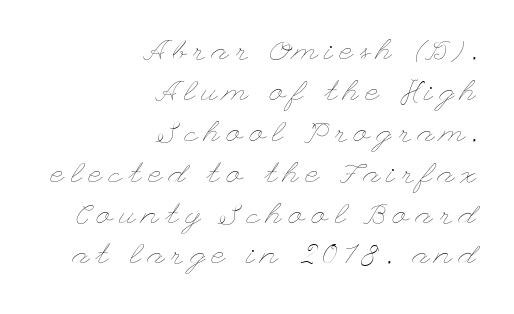
The image shows 29 px thin, wide type; set right-aligned, normal line spacing (1.41x), unusually wide letter spacing (+0.24 em), not underlined; low stroke contrast and a small x-height.
